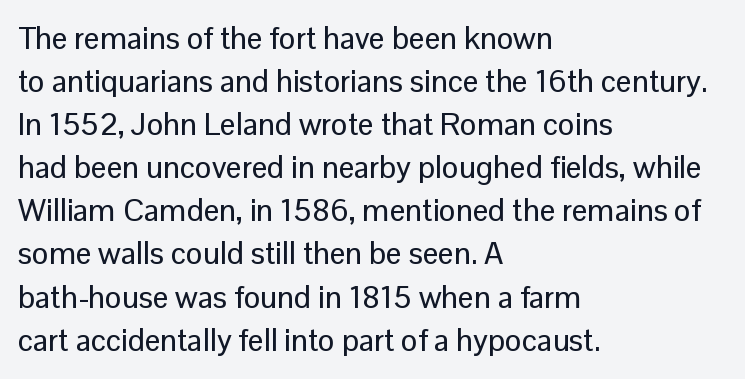
{"serif": "no", "italic": "no", "width": "normal", "stroke_contrast": "low", "x_height": "medium", "monospaced": "no", "underline": "no", "align": "left", "line_spacing": "normal", "line_spacing_ratio": 1.39, "letter_spacing": "normal", "letter_spacing_em": 0.0, "glyph_px": 31}
